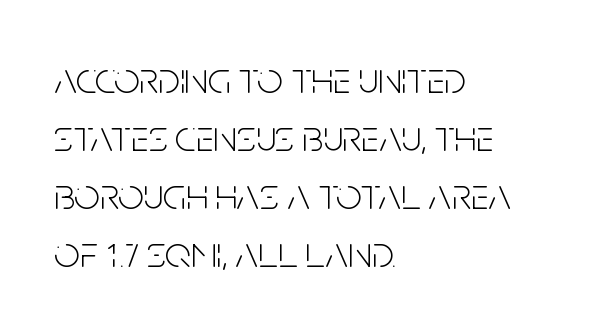
The image shows 45 px light, condensed sans-serif type, upright; set left-aligned, normal line spacing (1.29x), normal letter spacing, not underlined; low stroke contrast and a large x-height.
